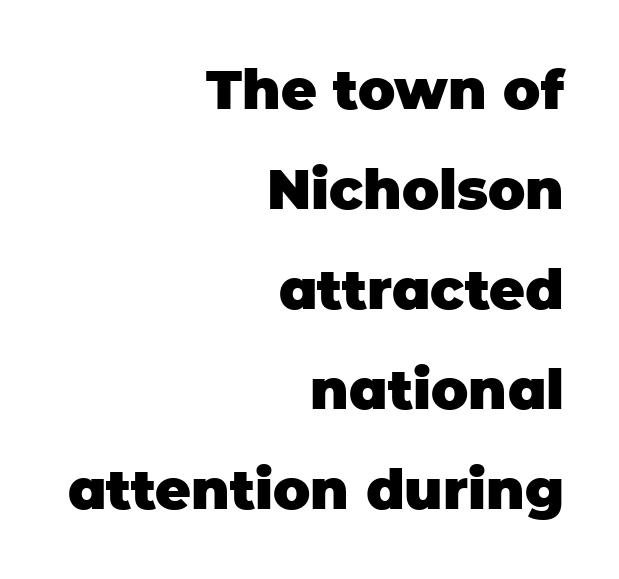
The image shows 55 px heavy sans-serif type, upright; set right-aligned, line spacing 1.82x, normal letter spacing, not underlined; low stroke contrast and a large x-height.
